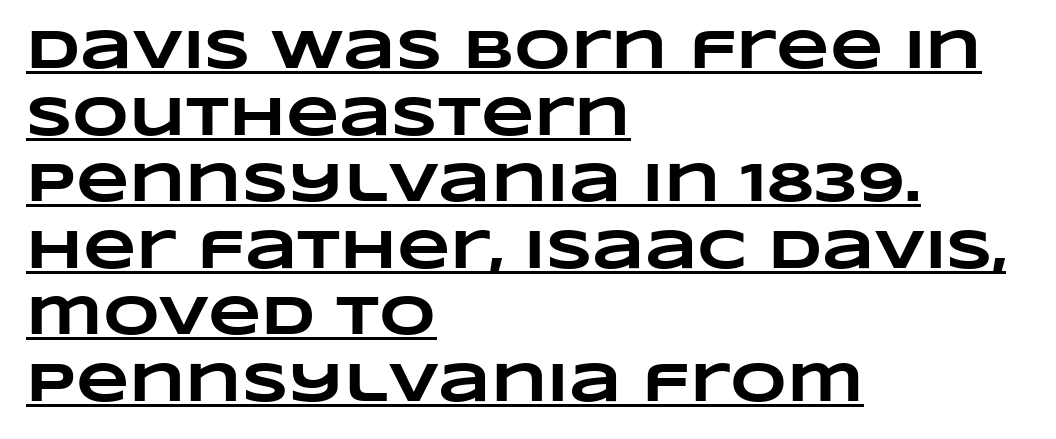
Q: Is the text bold? A: Yes.
Q: Is the text underlined? A: Yes.
Q: How is the paragraph aligned? A: Left-aligned.
Q: Is the spacing between letters normal or unusually wide? A: Normal.
Q: Width (condensed, normal, or wide)? A: Wide.
Q: Stroke contrast? A: Low.
Q: x-height? A: Large.
Q: Monospaced? A: No.
